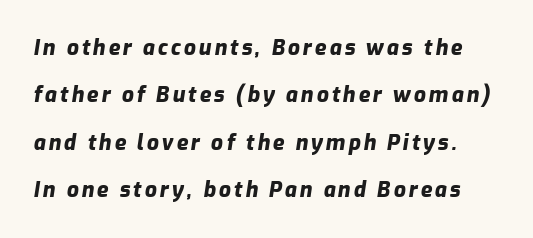
Q: Is the text bold? A: Yes.
Q: Is the text italic (slanted)? A: Yes, it leans right by about 9 degrees.
Q: Is the text underlined? A: No.
Q: Is the spacing between lines tight, normal or loose? A: Loose.
